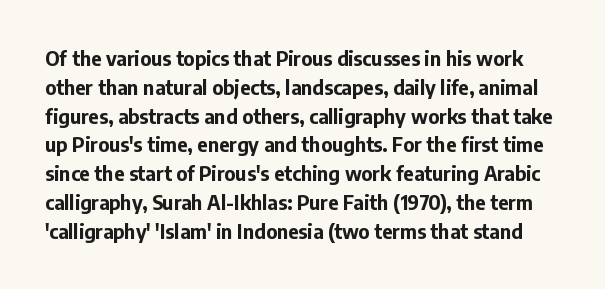
The image shows 20 px bold type, upright; set normal line spacing (1.44x), normal letter spacing, not underlined.
